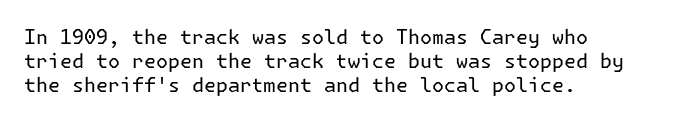
Q: Is the text bold? A: No.
Q: Is the text italic (slanted)? A: No, it is upright.
Q: Is the text underlined? A: No.
Q: How is the paragraph aligned? A: Left-aligned.
Q: Is the spacing between letters normal or unusually wide? A: Normal.
